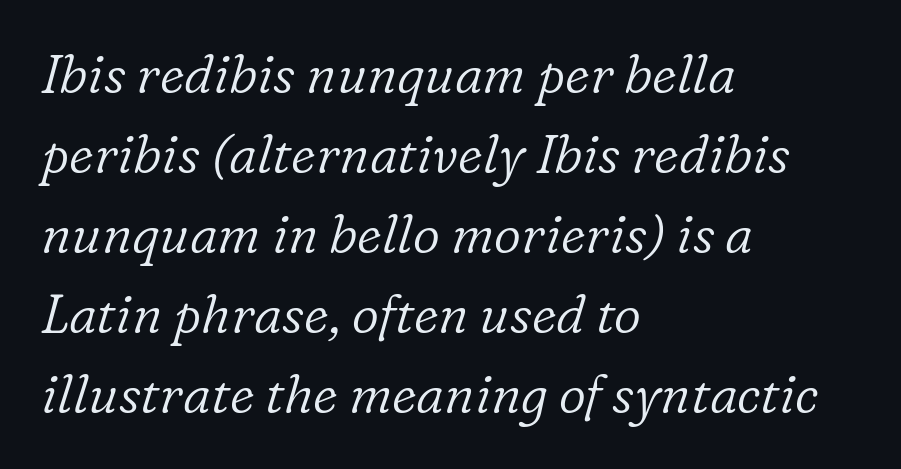
{"serif": "yes", "italic": "yes", "lean": "right", "slant_degrees": 16, "bold": "no", "weight": "light", "width": "normal", "stroke_contrast": "low", "x_height": "medium", "monospaced": "no", "underline": "no", "align": "left", "line_spacing": "normal", "line_spacing_ratio": 1.51, "letter_spacing": "normal", "letter_spacing_em": 0.0, "glyph_px": 53}
